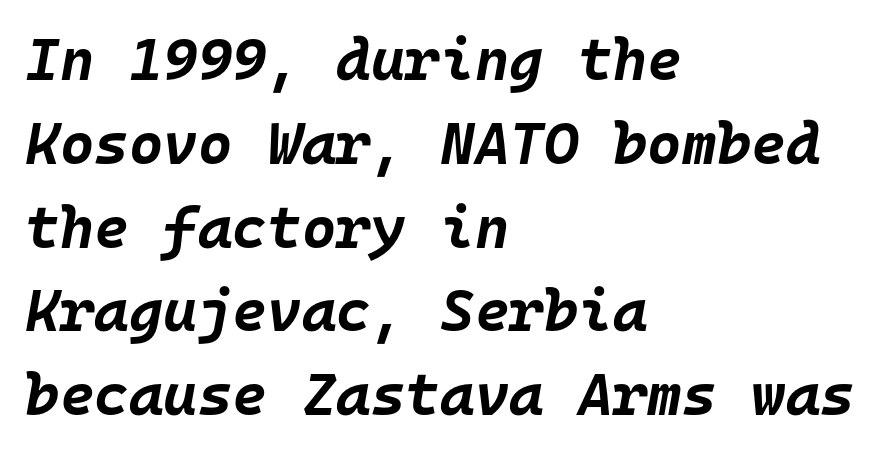
When letters slant like this, we call the style italic. The passage is arranged the way most books set body copy — flush left. Set as a true bold cut, around the 700 mark. This rendering leaves character spacing at its baseline value. A normal amount of white space separates one row of letters from the next. Glance below the letters and you will spot only blank space.
